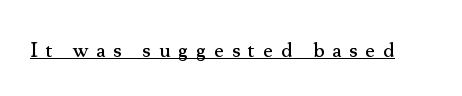
{"italic": "no", "underline": "yes", "letter_spacing": "wide", "letter_spacing_em": 0.38, "glyph_px": 21}
